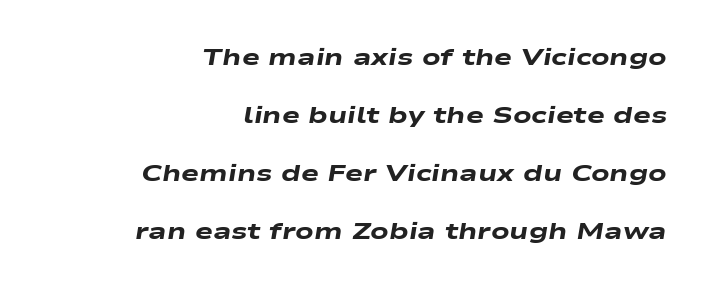
The image shows 24 px bold type, italic (leaning right); set right-aligned, loose line spacing (2.41x), normal letter spacing, not underlined.
